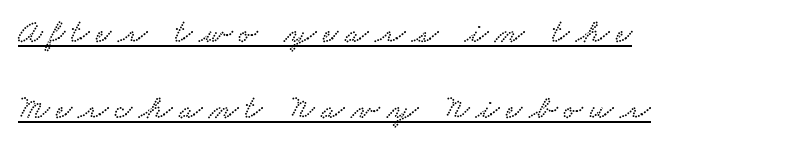
Q: Is the typeface a serif or a sans-serif typeface? A: Serif.
Q: Is the text underlined? A: Yes.
Q: How is the paragraph aligned? A: Left-aligned.
Q: Is the spacing between letters normal or unusually wide? A: Unusually wide.
Q: Is the spacing between lines tight, normal or loose? A: Loose.
Q: Width (condensed, normal, or wide)? A: Wide.
Q: Stroke contrast? A: Low.
Q: x-height? A: Small.
Q: Monospaced? A: No.
